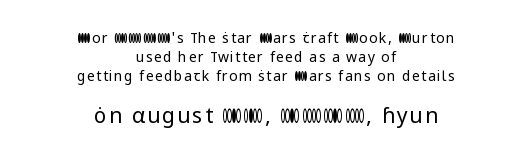
Q: Is the text bold? A: No.
Q: Is the text italic (slanted)? A: No, it is upright.
Q: Is the text underlined? A: No.
Q: How is the paragraph aligned? A: Centered.
Q: Is the spacing between lines tight, normal or loose? A: Normal.
Q: Which block of text is set in a larger size, the first (top) or the second (bottom)? A: The second (bottom) one.
